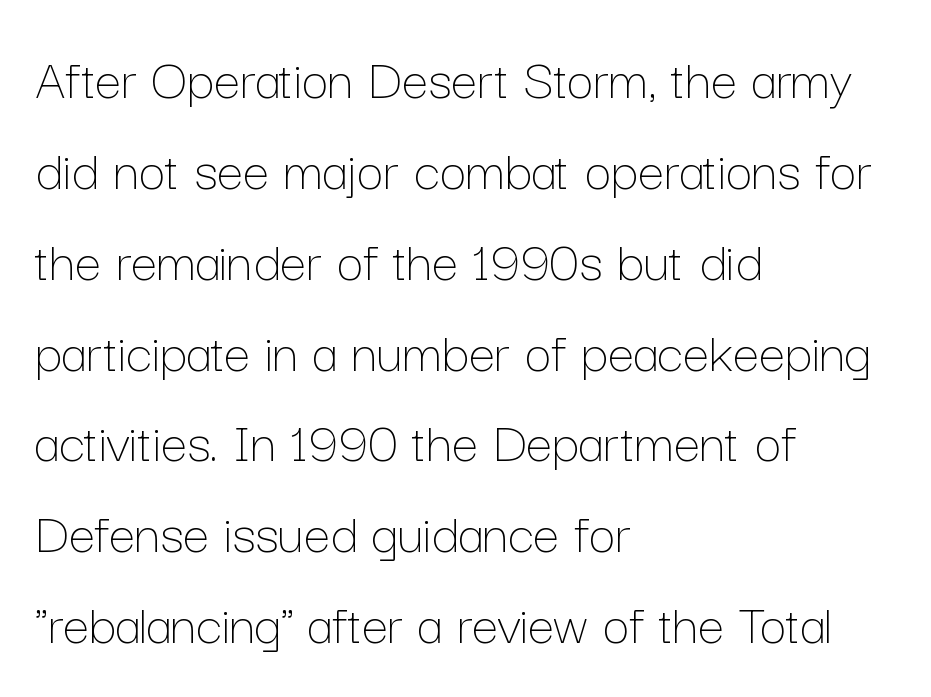
Q: Is the text bold? A: No.
Q: Is the text italic (slanted)? A: No, it is upright.
Q: Is the text underlined? A: No.
Q: How is the paragraph aligned? A: Left-aligned.
Q: Is the spacing between letters normal or unusually wide? A: Normal.
Q: Is the spacing between lines tight, normal or loose? A: Normal.
Q: Width (condensed, normal, or wide)? A: Normal.
Q: Stroke contrast? A: Low.
Q: x-height? A: Medium.
Q: Monospaced? A: No.
